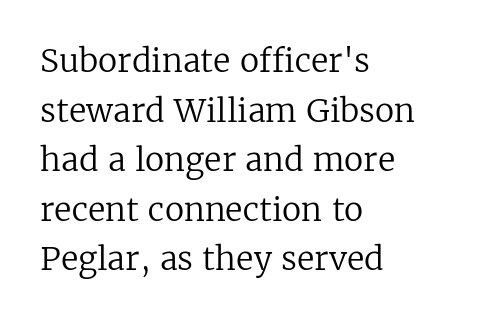
Q: Is the text bold? A: No.
Q: Is the text italic (slanted)? A: No, it is upright.
Q: Is the typeface a serif or a sans-serif typeface? A: Serif.
Q: Is the text underlined? A: No.
Q: How is the paragraph aligned? A: Left-aligned.
Q: Is the spacing between letters normal or unusually wide? A: Normal.
Q: Is the spacing between lines tight, normal or loose? A: Normal.
Q: Width (condensed, normal, or wide)? A: Normal.
Q: Stroke contrast? A: Low.
Q: x-height? A: Medium.
Q: Monospaced? A: No.
